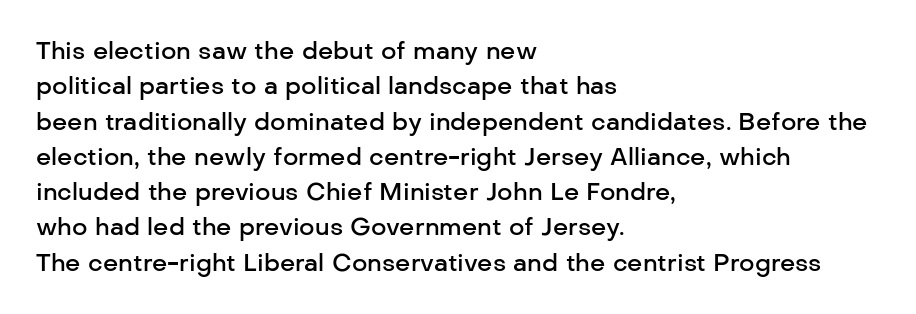
Q: Is the text bold? A: Semi-bold.
Q: Is the text italic (slanted)? A: No, it is upright.
Q: Is the text underlined? A: No.
Q: How is the paragraph aligned? A: Left-aligned.
Q: Is the spacing between letters normal or unusually wide? A: Normal.
Q: Is the spacing between lines tight, normal or loose? A: Normal.
